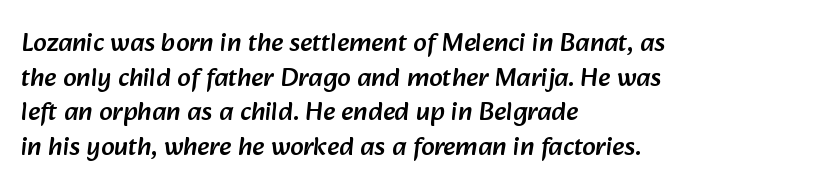
{"underline": "no", "align": "left", "line_spacing": "normal", "line_spacing_ratio": 1.28, "letter_spacing": "normal", "letter_spacing_em": 0.0, "glyph_px": 27}
